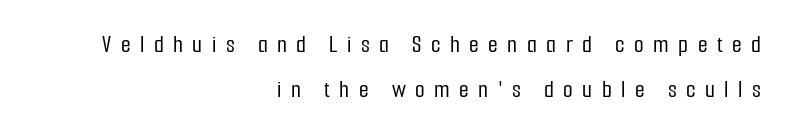
The string is rendered with underlining switched off. One-word summary of the alignment: right. The type is letterspaced generously, with wide tracking. The typography opts for an upright posture over an oblique one.
